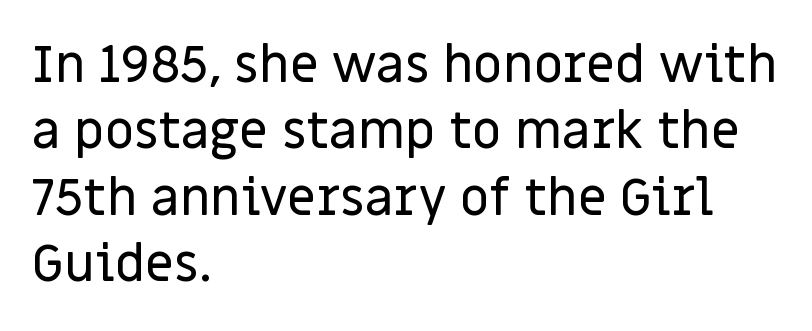
{"serif": "no", "italic": "no", "width": "normal", "stroke_contrast": "low", "x_height": "large", "monospaced": "no", "underline": "no", "align": "left", "line_spacing": "normal", "line_spacing_ratio": 1.3, "letter_spacing": "normal", "letter_spacing_em": 0.0, "glyph_px": 51}
